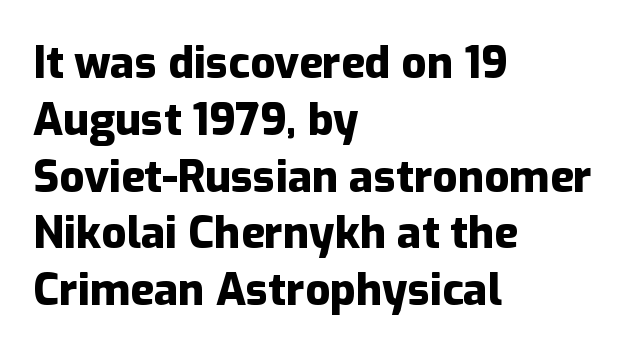
The image shows 44 px heavy sans-serif type, upright; set left-aligned, normal line spacing (1.29x), normal letter spacing, not underlined; low stroke contrast and a medium x-height.
